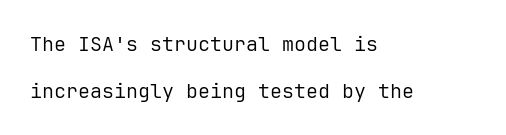
Q: Is the text bold? A: No.
Q: Is the text italic (slanted)? A: No, it is upright.
Q: Is the text underlined? A: No.
Q: How is the paragraph aligned? A: Left-aligned.
Q: Is the spacing between letters normal or unusually wide? A: Normal.
Q: Is the spacing between lines tight, normal or loose? A: Loose.
